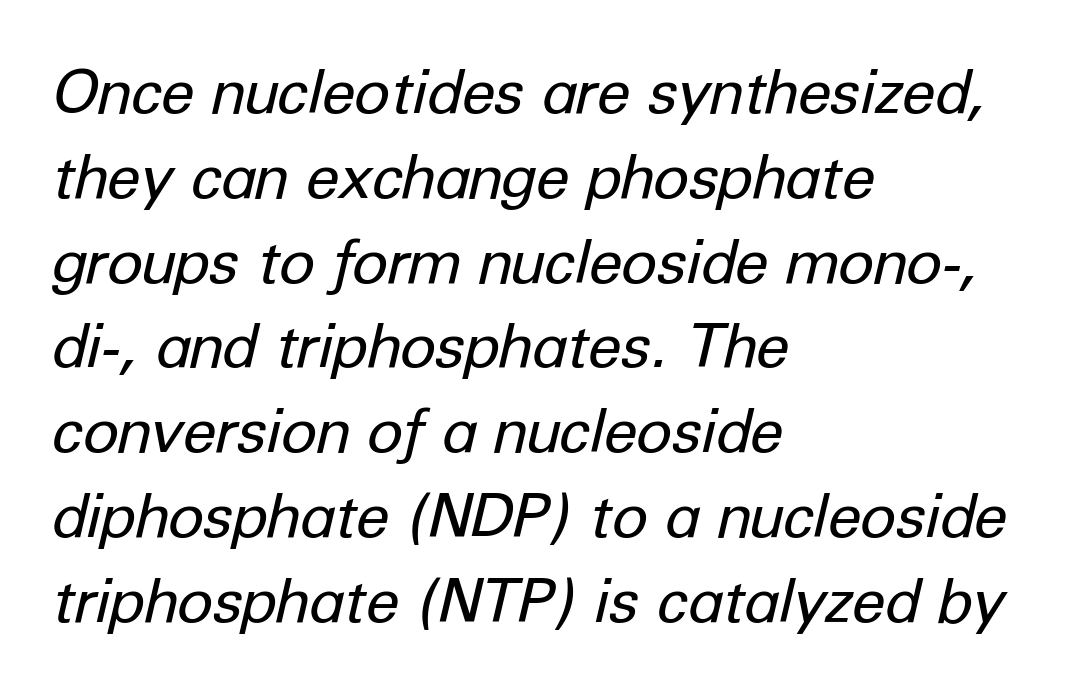
The image shows 61 px regular-weight type, italic (leaning right); set left-aligned, normal line spacing (1.39x), normal letter spacing, not underlined; low stroke contrast and a medium x-height.
